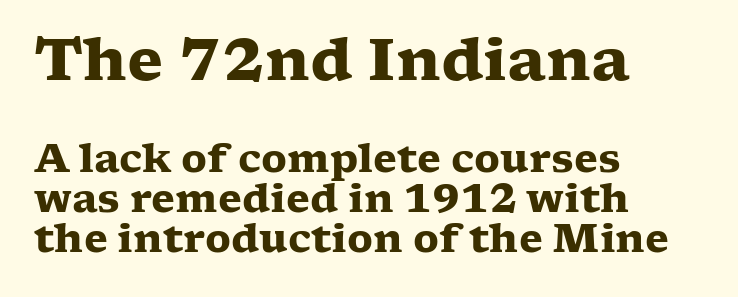
The image shows 59 px heavy, wide serif type, upright; set left-aligned, tight line spacing (1.03x), normal letter spacing, not underlined; the first (top) block is 1.51x larger; low stroke contrast and a medium x-height.
